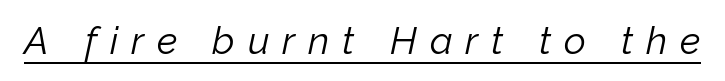
Q: Is the text bold? A: No.
Q: Is the text italic (slanted)? A: Yes, it leans right by about 12 degrees.
Q: Is the text underlined? A: Yes.
Q: Is the spacing between letters normal or unusually wide? A: Unusually wide.
Q: Width (condensed, normal, or wide)? A: Normal.
Q: Stroke contrast? A: Low.
Q: x-height? A: Medium.
Q: Monospaced? A: No.
